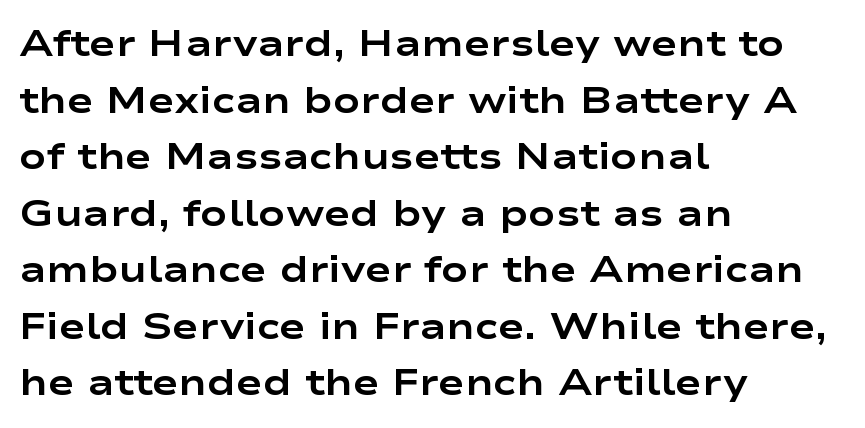
{"serif": "no", "italic": "no", "bold": "yes", "weight": "bold", "width": "wide", "stroke_contrast": "low", "x_height": "medium", "monospaced": "no", "underline": "no", "align": "left", "line_spacing": "normal", "line_spacing_ratio": 1.57, "letter_spacing": "normal", "letter_spacing_em": 0.0, "glyph_px": 36}
